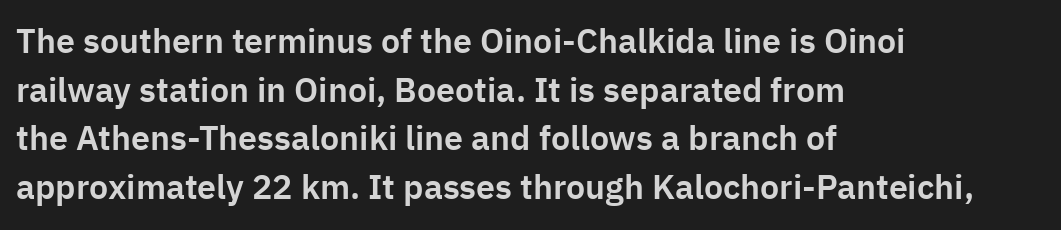
{"serif": "no", "italic": "no", "width": "normal", "stroke_contrast": "low", "x_height": "medium", "monospaced": "no", "underline": "no", "align": "left", "line_spacing": "normal", "line_spacing_ratio": 1.43, "letter_spacing": "normal", "letter_spacing_em": 0.0, "glyph_px": 34}
